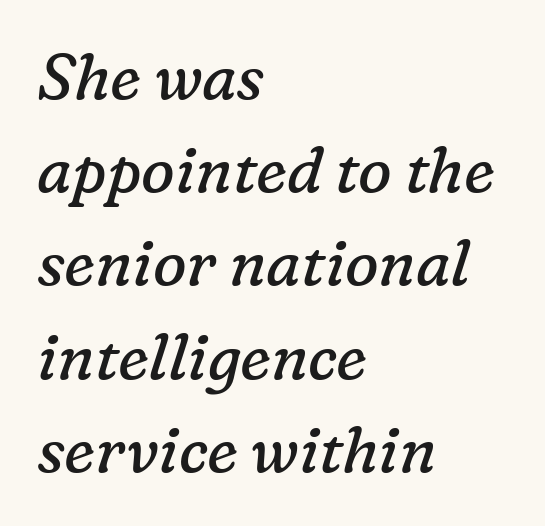
Q: Is the text bold? A: No.
Q: Is the text italic (slanted)? A: Yes, it leans right by about 16 degrees.
Q: Is the typeface a serif or a sans-serif typeface? A: Serif.
Q: Is the text underlined? A: No.
Q: How is the paragraph aligned? A: Left-aligned.
Q: Is the spacing between letters normal or unusually wide? A: Normal.
Q: Is the spacing between lines tight, normal or loose? A: Normal.
Q: Width (condensed, normal, or wide)? A: Normal.
Q: Stroke contrast? A: Low.
Q: x-height? A: Medium.
Q: Monospaced? A: No.
